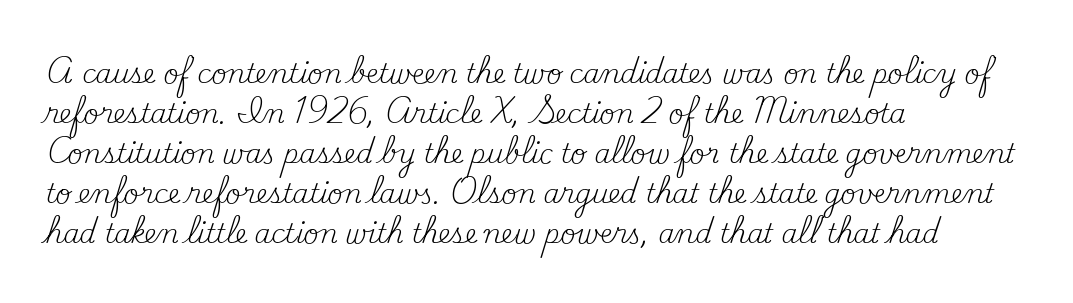
Q: Is the text bold? A: No.
Q: Is the text italic (slanted)? A: Yes.
Q: Is the text underlined? A: No.
Q: How is the paragraph aligned? A: Left-aligned.
Q: Is the spacing between letters normal or unusually wide? A: Normal.
Q: Is the spacing between lines tight, normal or loose? A: Normal.
